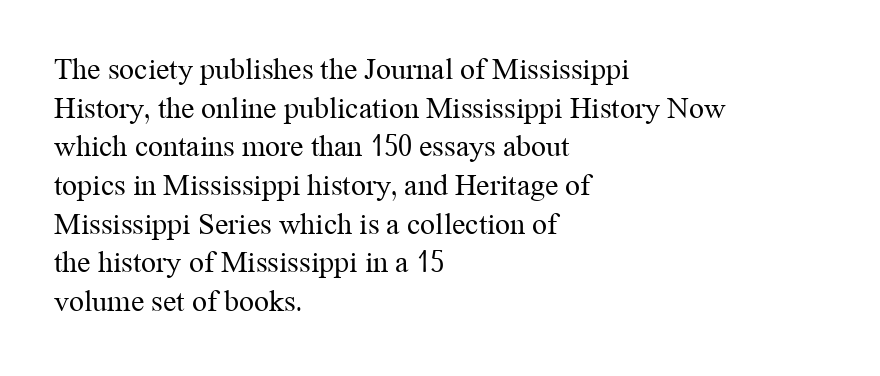
A typesetter would call this proportional, since set widths differ per character. Caption: standard tracking, unaltered. Unlike italic type, these characters show no tilt at all. Serifs: yes, visible at the terminals of the letterforms.
